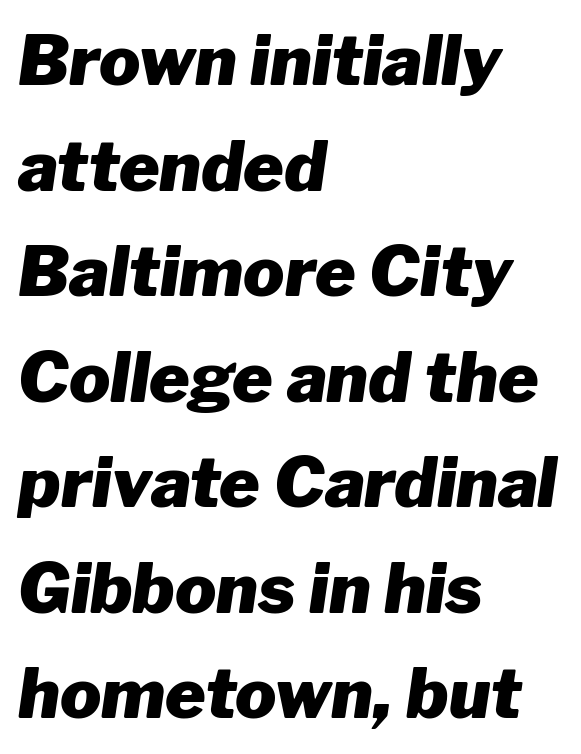
The image shows 69 px heavy type, italic (leaning right); set left-aligned, normal line spacing (1.53x), normal letter spacing, not underlined; low stroke contrast and a medium x-height.
